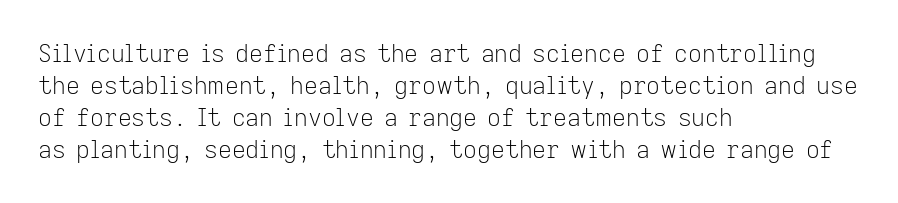
The image shows 24 px text type, upright; set left-aligned, normal line spacing (1.33x), normal letter spacing, not underlined.
